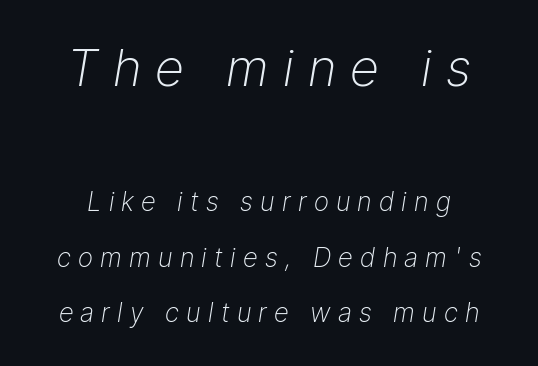
Q: Is the text bold? A: No.
Q: Is the text italic (slanted)? A: Yes, it leans right by about 9 degrees.
Q: Is the text underlined? A: No.
Q: Is the spacing between letters normal or unusually wide? A: Unusually wide.
Q: Is the spacing between lines tight, normal or loose? A: Loose.
Q: Which block of text is set in a larger size, the first (top) or the second (bottom)? A: The first (top) one.
Q: Width (condensed, normal, or wide)? A: Normal.
Q: Stroke contrast? A: Low.
Q: x-height? A: Medium.
Q: Monospaced? A: No.
